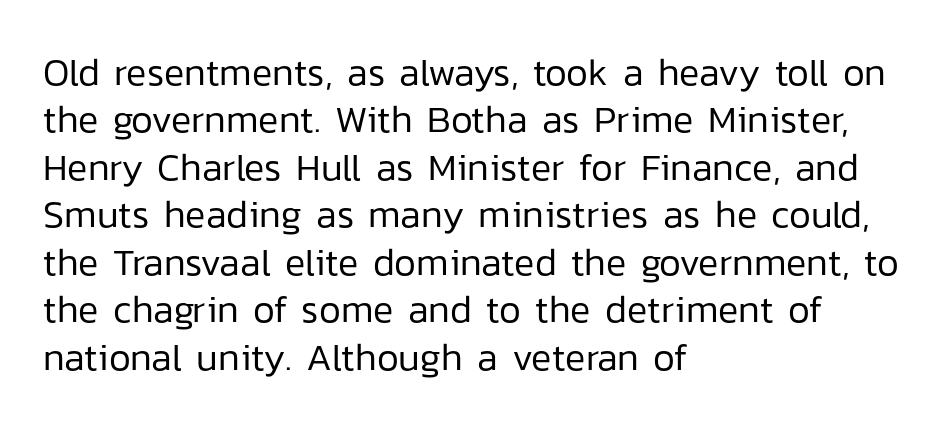
{"serif": "no", "italic": "no", "bold": "no", "weight": "regular", "width": "normal", "stroke_contrast": "low", "x_height": "medium", "monospaced": "no", "underline": "no", "align": "left", "line_spacing": "normal", "line_spacing_ratio": 1.25, "letter_spacing": "normal", "letter_spacing_em": 0.0, "glyph_px": 38}
